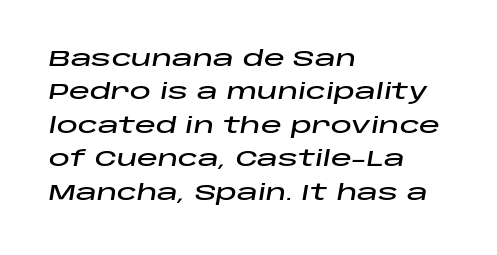
The image shows 21 px text type, italic (leaning right); set left-aligned, normal line spacing (1.59x), normal letter spacing, not underlined.
